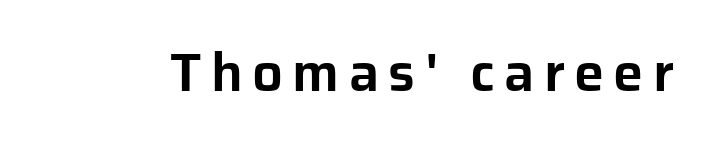
Q: Is the text italic (slanted)? A: No, it is upright.
Q: Is the typeface a serif or a sans-serif typeface? A: Sans-serif.
Q: Is the text underlined? A: No.
Q: Width (condensed, normal, or wide)? A: Normal.
Q: Stroke contrast? A: Low.
Q: x-height? A: Medium.
Q: Monospaced? A: No.
